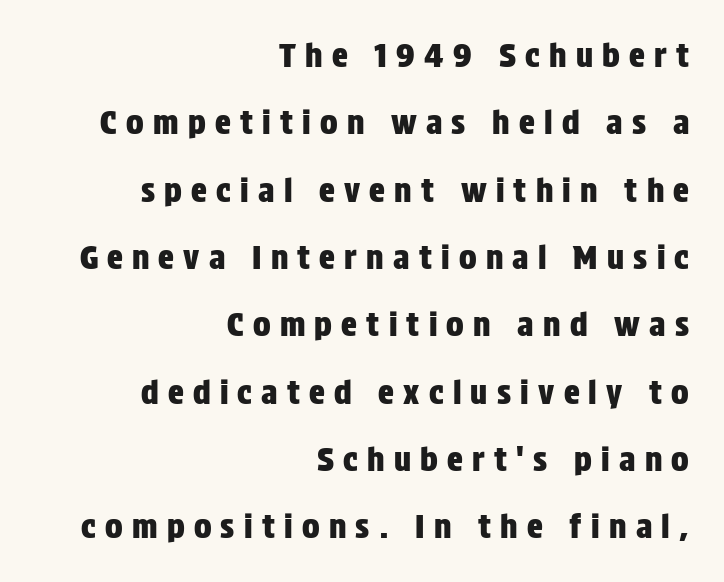
Q: Is the text italic (slanted)? A: No, it is upright.
Q: Is the typeface a serif or a sans-serif typeface? A: Sans-serif.
Q: Is the text underlined? A: No.
Q: How is the paragraph aligned? A: Right-aligned.
Q: Is the spacing between letters normal or unusually wide? A: Unusually wide.
Q: Is the spacing between lines tight, normal or loose? A: Loose.
Q: Width (condensed, normal, or wide)? A: Condensed.
Q: Stroke contrast? A: Low.
Q: x-height? A: Large.
Q: Monospaced? A: No.
